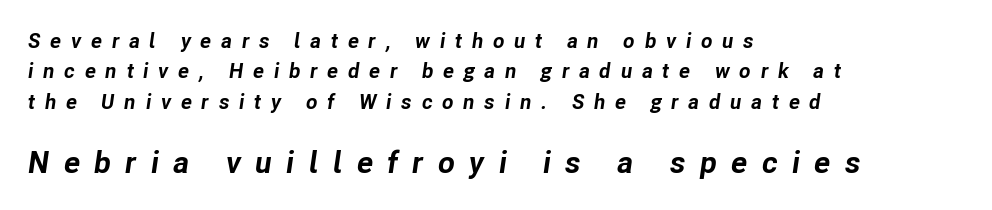
The image shows 31 px bold type, italic (leaning right); set left-aligned, normal line spacing (1.45x), unusually wide letter spacing (+0.46 em), not underlined; the second (bottom) block is 1.48x larger; low stroke contrast and a medium x-height.
